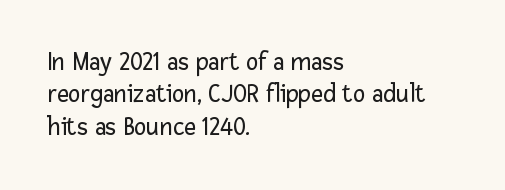
Line spacing here is normal. Nobody touched the tracking dial on this one. Quick note: underline off. Designer's note — italics off, roman on. The lines are quadded left.
